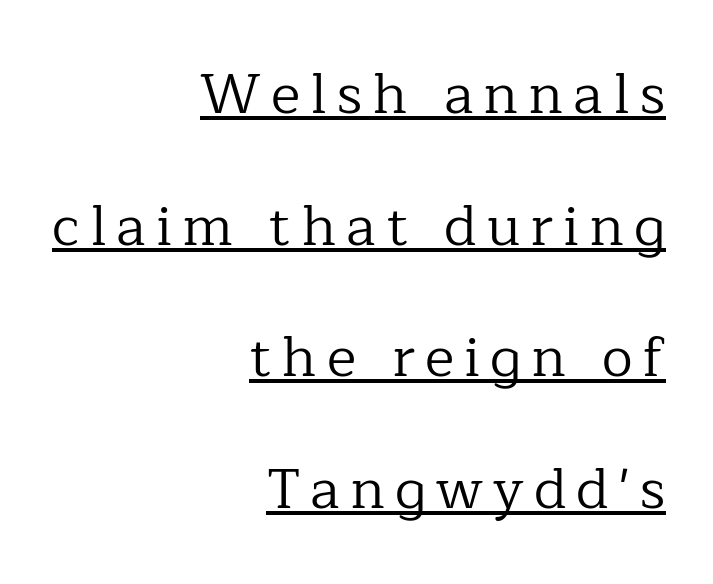
Q: Is the text bold? A: No.
Q: Is the text italic (slanted)? A: No, it is upright.
Q: Is the typeface a serif or a sans-serif typeface? A: Serif.
Q: Is the text underlined? A: Yes.
Q: How is the paragraph aligned? A: Right-aligned.
Q: Is the spacing between lines tight, normal or loose? A: Loose.
Q: Width (condensed, normal, or wide)? A: Normal.
Q: Stroke contrast? A: Low.
Q: x-height? A: Medium.
Q: Monospaced? A: No.
